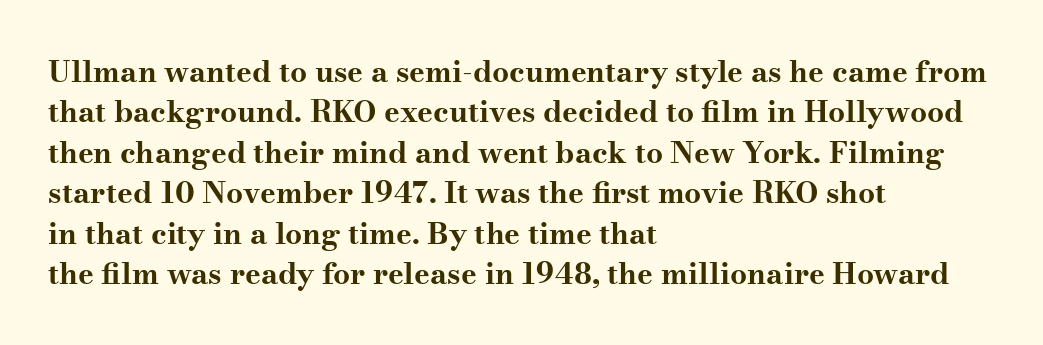
Lines of text with bare space underneath. Characters follow at the spacing the type designer built in. Ascenders rise straight up at ninety degrees. Spacing verdict: proportional, widths tailored to each character.
